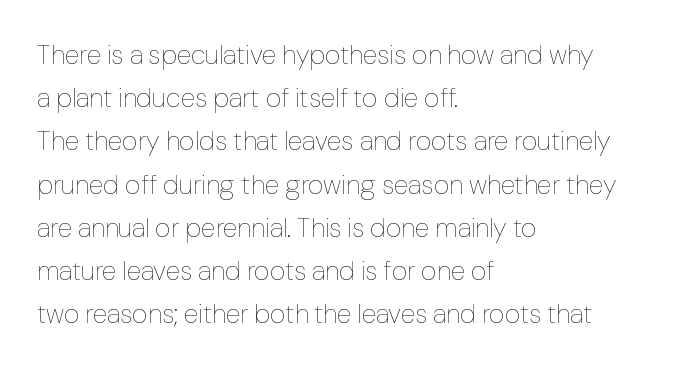
Q: Is the text bold? A: No.
Q: Is the text italic (slanted)? A: No, it is upright.
Q: Is the text underlined? A: No.
Q: How is the paragraph aligned? A: Left-aligned.
Q: Is the spacing between letters normal or unusually wide? A: Normal.
Q: Is the spacing between lines tight, normal or loose? A: Normal.
